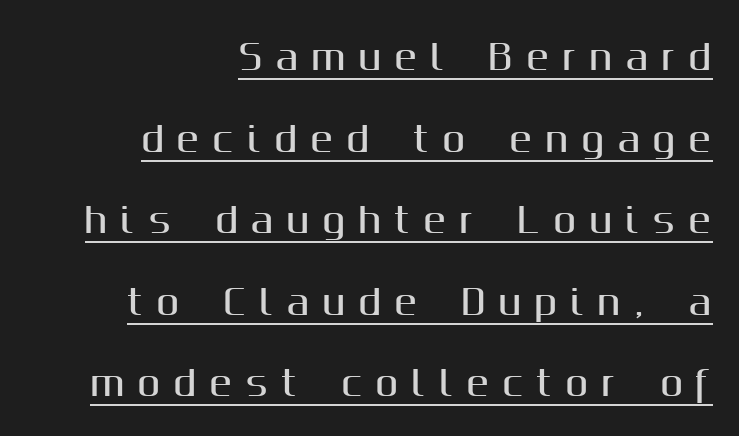
Someone cranked the tracking dial way up on this one. Each line ends at the same right margin while the left side varies. Like a heading marked for emphasis, these lines bear an underscore. The letters advance in unequal steps, a hallmark of proportional type. If you measured baseline to baseline, you'd find a long distance. Type style note: lacks serifs.
